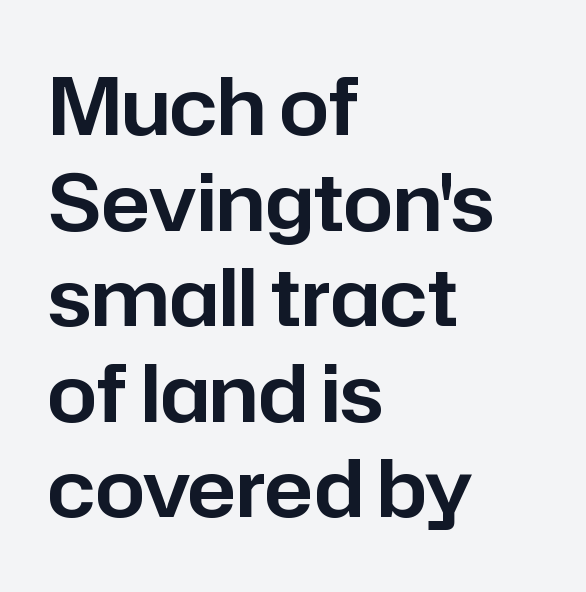
Q: Is the text italic (slanted)? A: No, it is upright.
Q: Is the typeface a serif or a sans-serif typeface? A: Sans-serif.
Q: Is the text underlined? A: No.
Q: How is the paragraph aligned? A: Left-aligned.
Q: Is the spacing between letters normal or unusually wide? A: Normal.
Q: Width (condensed, normal, or wide)? A: Normal.
Q: Stroke contrast? A: Low.
Q: x-height? A: Medium.
Q: Monospaced? A: No.
